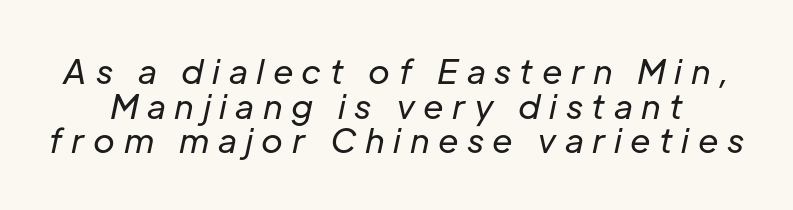
Note the varied advance widths — an 'i' is clearly narrower than an 'm'. Vertical stems look standard width or narrower in stroke. The space directly below the letters is spotless. The letterforms stand isolated, each surrounded by extra space. The rendering uses a small line-height, squeezing the rows. The rendering applies a slant to the glyphs.
